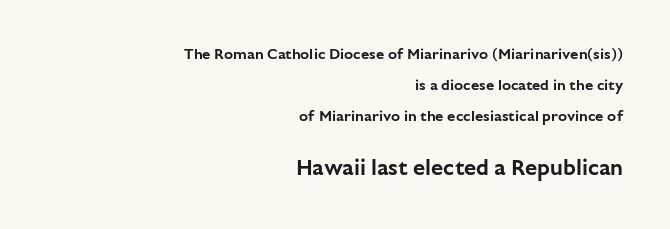
Q: Is the text italic (slanted)? A: No, it is upright.
Q: Is the text underlined? A: No.
Q: How is the paragraph aligned? A: Right-aligned.
Q: Is the spacing between letters normal or unusually wide? A: Normal.
Q: Is the spacing between lines tight, normal or loose? A: Loose.
Q: Which block of text is set in a larger size, the first (top) or the second (bottom)? A: The second (bottom) one.
